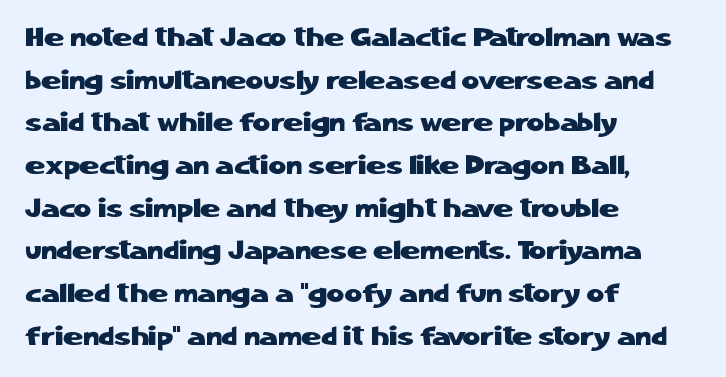
The image shows 27 px text type, upright; set left-aligned, normal line spacing (1.58x), normal letter spacing, not underlined.
